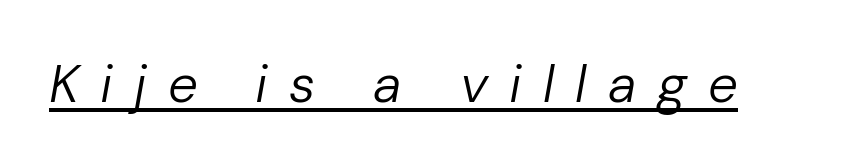
Q: Is the text bold? A: No.
Q: Is the text italic (slanted)? A: Yes, it leans right by about 10 degrees.
Q: Is the text underlined? A: Yes.
Q: Is the spacing between letters normal or unusually wide? A: Unusually wide.
Q: Width (condensed, normal, or wide)? A: Normal.
Q: Stroke contrast? A: Low.
Q: x-height? A: Medium.
Q: Monospaced? A: No.
